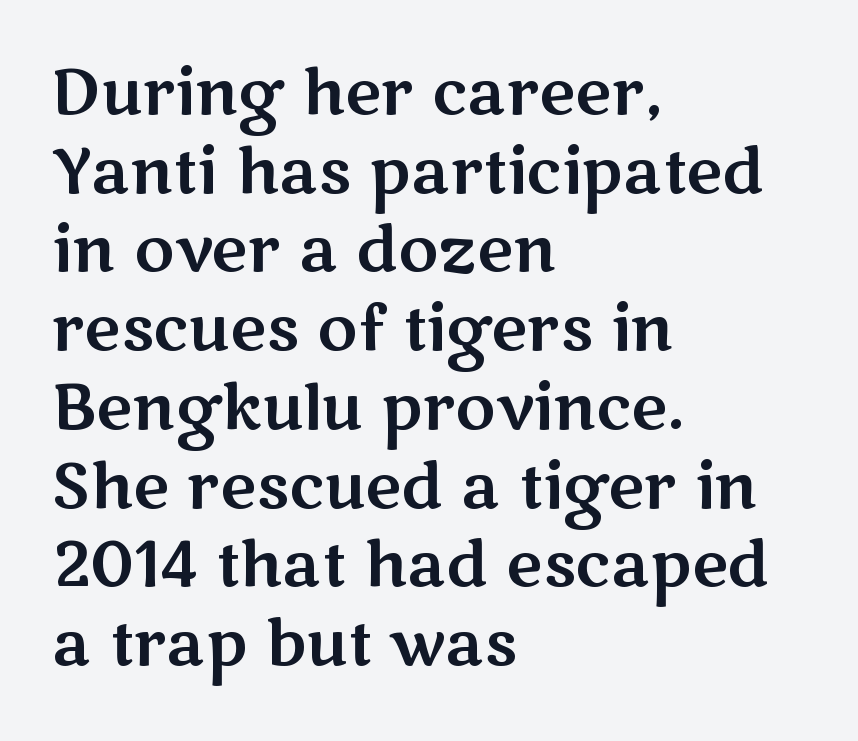
These lines are set flush left with a ragged right edge. The letters carry no serifs — their stems end cleanly without finishing strokes. The line texture is even and compact thanks to regular tracking. Just letters on the line, the space beneath them empty. You could not count columns in this text — the font is proportionally spaced. This block has exactly the height ordinary leading produces.
